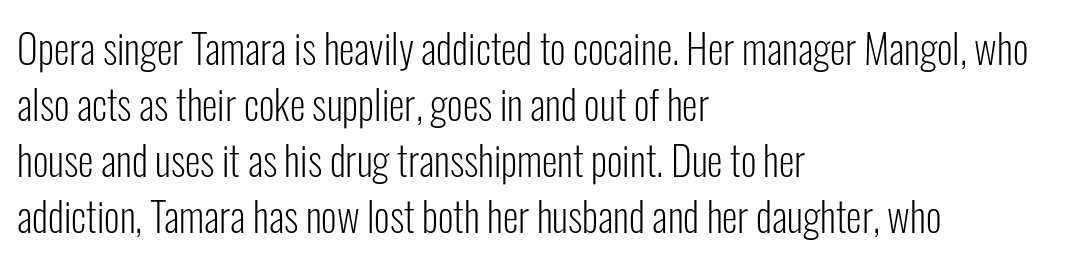
Q: Is the text bold? A: No.
Q: Is the text italic (slanted)? A: No, it is upright.
Q: Is the typeface a serif or a sans-serif typeface? A: Sans-serif.
Q: Is the text underlined? A: No.
Q: How is the paragraph aligned? A: Left-aligned.
Q: Is the spacing between letters normal or unusually wide? A: Normal.
Q: Is the spacing between lines tight, normal or loose? A: Normal.
Q: Width (condensed, normal, or wide)? A: Condensed.
Q: Stroke contrast? A: Low.
Q: x-height? A: Medium.
Q: Monospaced? A: No.
